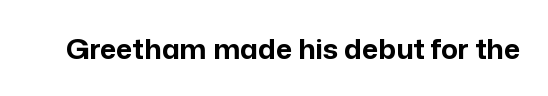
The image shows 28 px bold sans-serif type, upright; set normal letter spacing, not underlined; low stroke contrast and a medium x-height.
